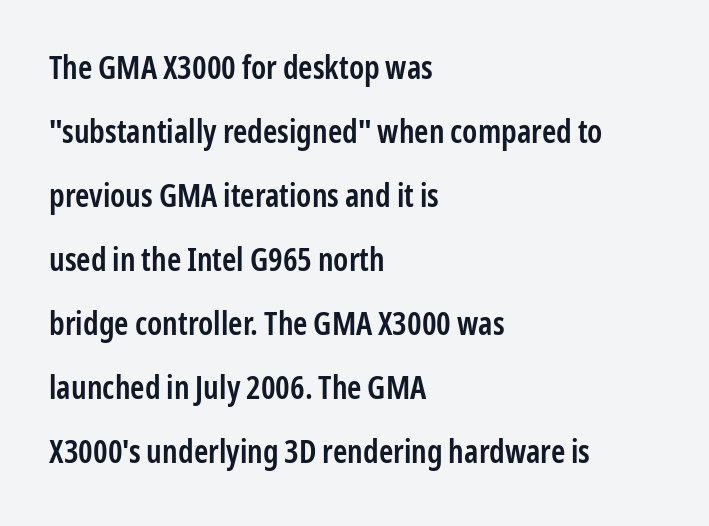
{"serif": "no", "italic": "no", "bold": "semi", "weight": "semibold", "width": "condensed", "stroke_contrast": "low", "x_height": "medium", "monospaced": "no", "underline": "no", "align": "left", "line_spacing": "loose", "line_spacing_ratio": 2.0, "letter_spacing": "normal", "letter_spacing_em": 0.0, "glyph_px": 32}
